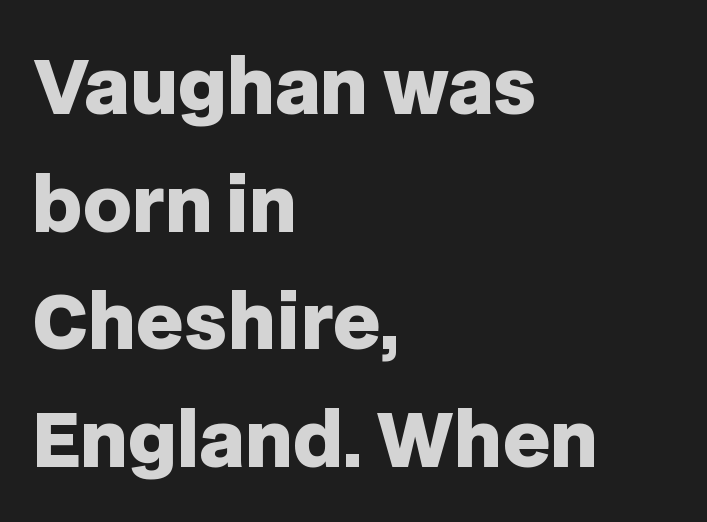
{"serif": "no", "italic": "no", "bold": "yes", "weight": "heavy", "width": "normal", "stroke_contrast": "low", "x_height": "large", "monospaced": "no", "underline": "no", "align": "left", "line_spacing": "normal", "line_spacing_ratio": 1.59, "letter_spacing": "normal", "letter_spacing_em": 0.0, "glyph_px": 74}
